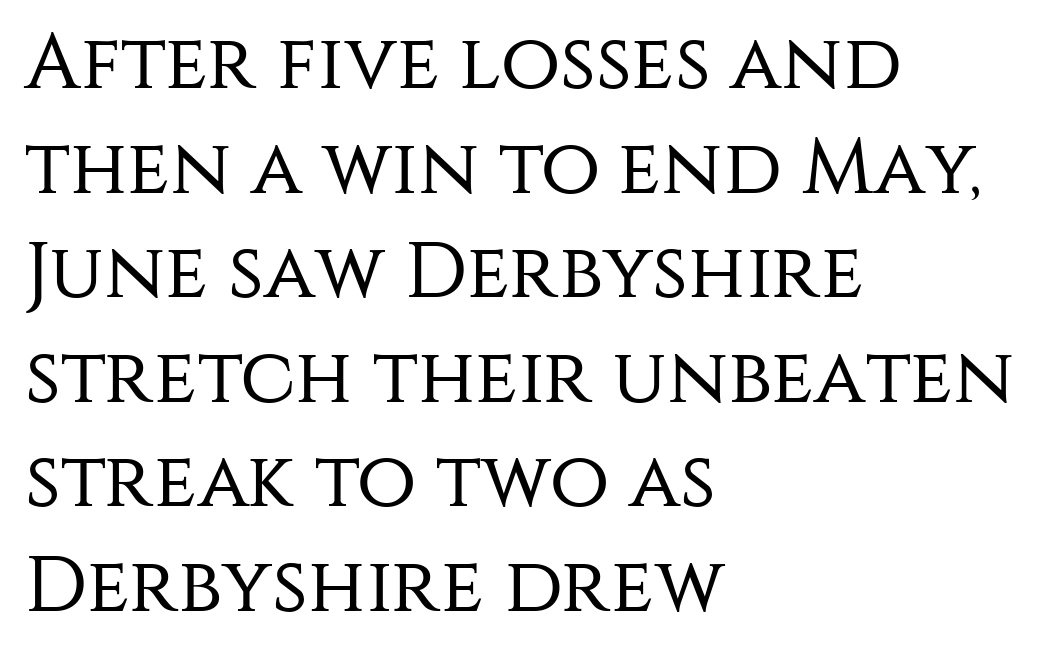
{"serif": "no", "italic": "no", "bold": "no", "weight": "regular", "width": "normal", "stroke_contrast": "medium", "x_height": "large", "monospaced": "no", "underline": "no", "align": "left", "line_spacing": "normal", "line_spacing_ratio": 1.34, "letter_spacing": "normal", "letter_spacing_em": 0.0, "glyph_px": 78}
